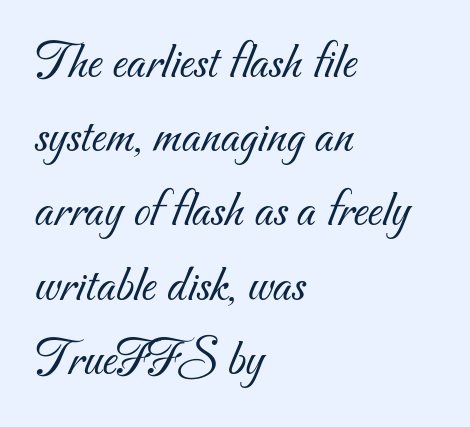
The image shows 53 px light sans-serif type; set left-aligned, normal line spacing (1.4x), normal letter spacing, not underlined; medium stroke contrast and a small x-height.
